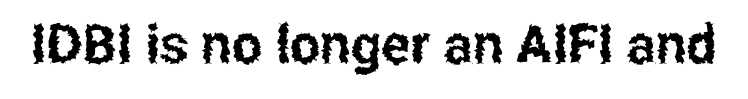
Q: Is the text italic (slanted)? A: No, it is upright.
Q: Is the typeface a serif or a sans-serif typeface? A: Sans-serif.
Q: Is the text underlined? A: No.
Q: Is the spacing between letters normal or unusually wide? A: Normal.
Q: Width (condensed, normal, or wide)? A: Condensed.
Q: Stroke contrast? A: Low.
Q: x-height? A: Medium.
Q: Monospaced? A: No.
